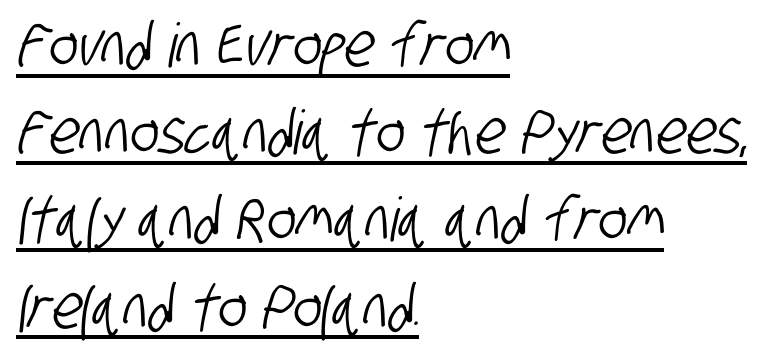
{"serif": "no", "width": "condensed", "stroke_contrast": "low", "x_height": "large", "monospaced": "no", "underline": "yes", "align": "left", "line_spacing": "normal", "line_spacing_ratio": 1.43, "letter_spacing": "normal", "letter_spacing_em": 0.0, "glyph_px": 61}
